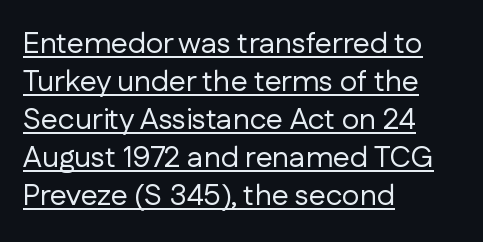
{"serif": "no", "italic": "no", "bold": "no", "weight": "regular", "width": "normal", "stroke_contrast": "low", "x_height": "medium", "monospaced": "no", "underline": "yes", "align": "left", "line_spacing": "normal", "line_spacing_ratio": 1.27, "letter_spacing": "normal", "letter_spacing_em": 0.0, "glyph_px": 30}
